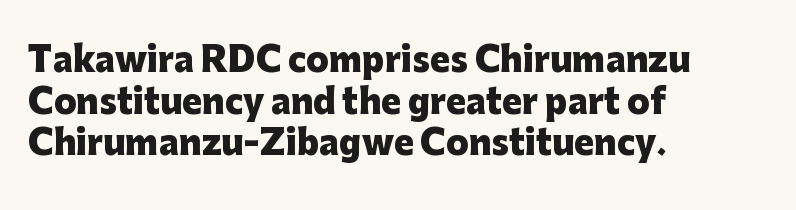
The image shows 33 px heavy sans-serif type, upright; set left-aligned, normal line spacing (1.26x), normal letter spacing, not underlined; low stroke contrast and a medium x-height.
